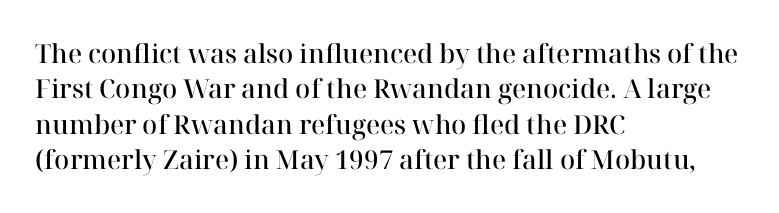
Quick note: underline off. Is the letter spacing exaggerated? No — it looks like the ordinary default. Each new line begins a customary step beneath the previous one. Its strokes are somewhat broadened, the hallmark of semibold type.
